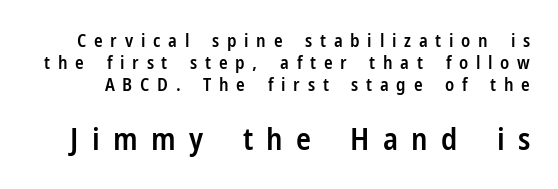
{"serif": "no", "italic": "no", "bold": "semi", "weight": "semibold", "width": "condensed", "stroke_contrast": "low", "x_height": "medium", "monospaced": "no", "underline": "no", "line_spacing_ratio": 1.21, "letter_spacing": "wide", "letter_spacing_em": 0.43, "larger_block": "second", "size_ratio": 1.72, "glyph_px": 31}
